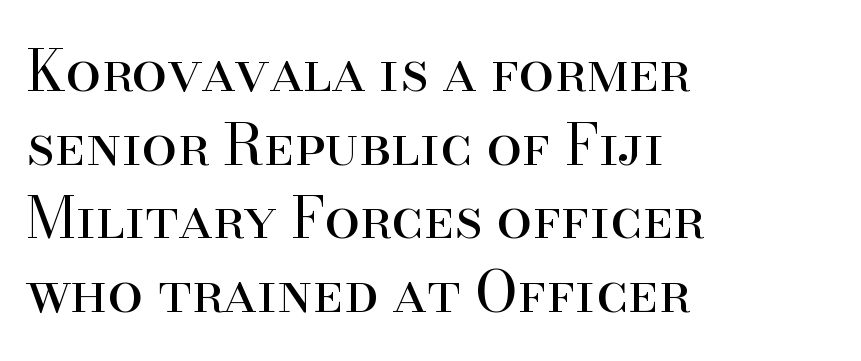
Q: Is the text bold? A: No.
Q: Is the text italic (slanted)? A: No, it is upright.
Q: Is the typeface a serif or a sans-serif typeface? A: Serif.
Q: Is the text underlined? A: No.
Q: How is the paragraph aligned? A: Left-aligned.
Q: Is the spacing between letters normal or unusually wide? A: Normal.
Q: Is the spacing between lines tight, normal or loose? A: Normal.
Q: Width (condensed, normal, or wide)? A: Normal.
Q: Stroke contrast? A: High.
Q: x-height? A: Small.
Q: Monospaced? A: No.
